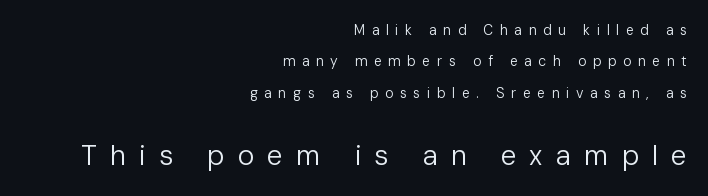
The image shows 28 px regular-weight sans-serif type, upright; set right-aligned, loose line spacing (2.24x), unusually wide letter spacing (+0.47 em), not underlined; the second (bottom) block is 2.0x larger; low stroke contrast and a medium x-height.
